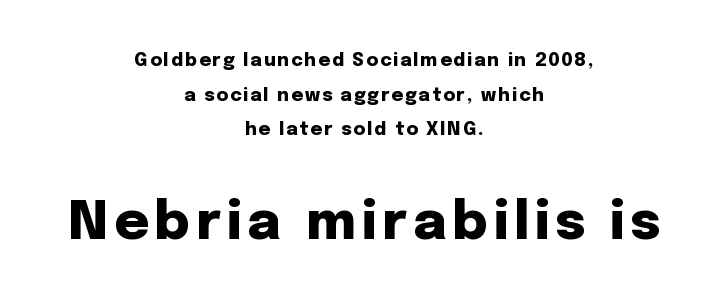
The image shows 53 px heavy sans-serif type, upright; set centered, loose line spacing (1.92x), not underlined; the second (bottom) block is 2.94x larger; low stroke contrast and a medium x-height.
